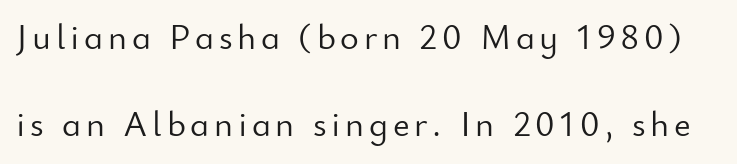
The image shows 36 px light sans-serif type, upright; set loose line spacing (2.42x), not underlined; low stroke contrast and a small x-height.
